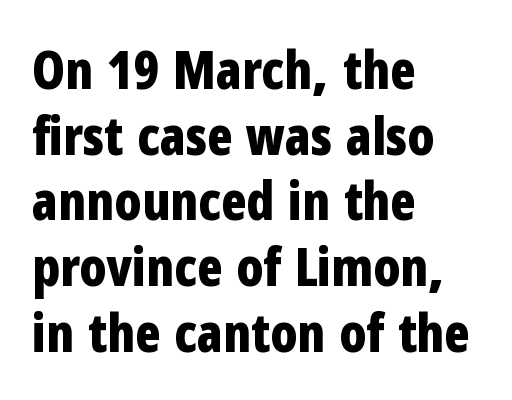
Q: Is the text bold? A: Yes.
Q: Is the text italic (slanted)? A: No, it is upright.
Q: Is the typeface a serif or a sans-serif typeface? A: Sans-serif.
Q: Is the text underlined? A: No.
Q: How is the paragraph aligned? A: Left-aligned.
Q: Is the spacing between letters normal or unusually wide? A: Normal.
Q: Width (condensed, normal, or wide)? A: Condensed.
Q: Stroke contrast? A: Low.
Q: x-height? A: Medium.
Q: Monospaced? A: No.
